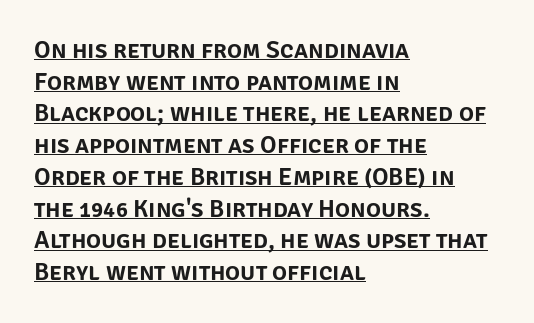
{"italic": "no", "underline": "yes", "align": "left", "line_spacing": "normal", "line_spacing_ratio": 1.27, "letter_spacing": "normal", "letter_spacing_em": 0.0, "glyph_px": 25}
